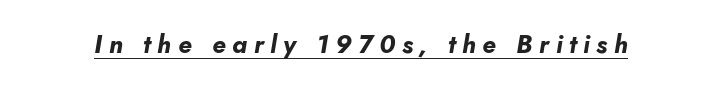
{"italic": "yes", "lean": "right", "slant_degrees": 10, "bold": "yes", "underline": "yes", "letter_spacing": "wide", "letter_spacing_em": 0.26, "glyph_px": 25}
